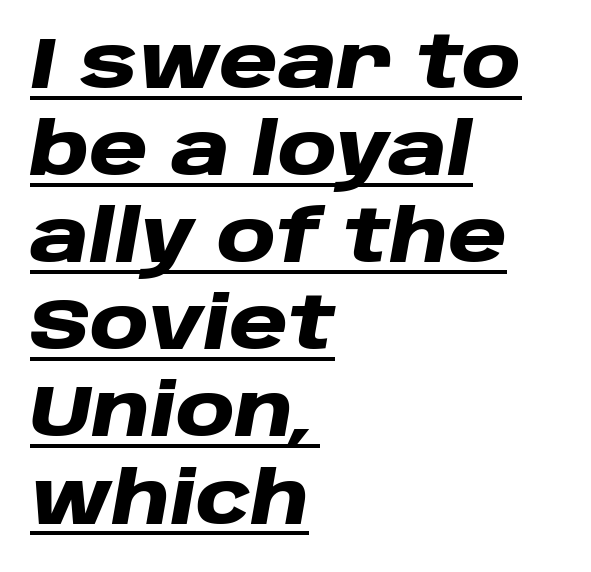
Q: Is the text bold? A: Yes.
Q: Is the text italic (slanted)? A: Yes, it leans right by about 10 degrees.
Q: Is the text underlined? A: Yes.
Q: How is the paragraph aligned? A: Left-aligned.
Q: Is the spacing between letters normal or unusually wide? A: Normal.
Q: Width (condensed, normal, or wide)? A: Wide.
Q: Stroke contrast? A: Low.
Q: x-height? A: Large.
Q: Monospaced? A: No.
